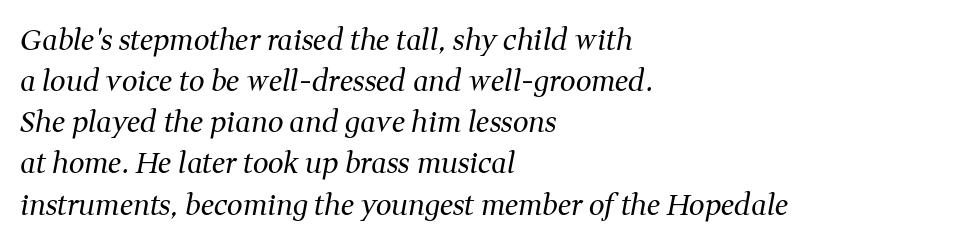
{"serif": "yes", "italic": "yes", "lean": "right", "slant_degrees": 11, "bold": "no", "weight": "regular", "width": "normal", "stroke_contrast": "medium", "x_height": "medium", "monospaced": "no", "underline": "no", "align": "left", "line_spacing": "normal", "line_spacing_ratio": 1.47, "letter_spacing": "normal", "letter_spacing_em": 0.0, "glyph_px": 28}
